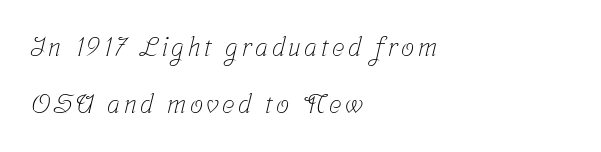
{"bold": "no", "underline": "no", "align": "left", "line_spacing": "loose", "line_spacing_ratio": 2.2, "glyph_px": 26}
